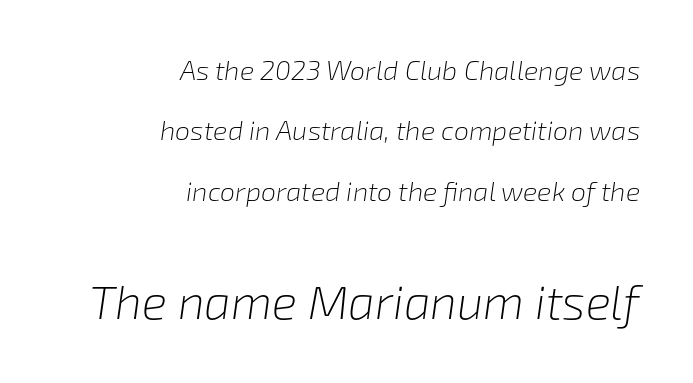
Visually, the bottom section dominates because its glyphs are scaled up. The passage is arranged like a letterhead date or caption credit — flush right. Quick note: interline space is abundant. Would a proofreader flag this as italicized? Yes.
